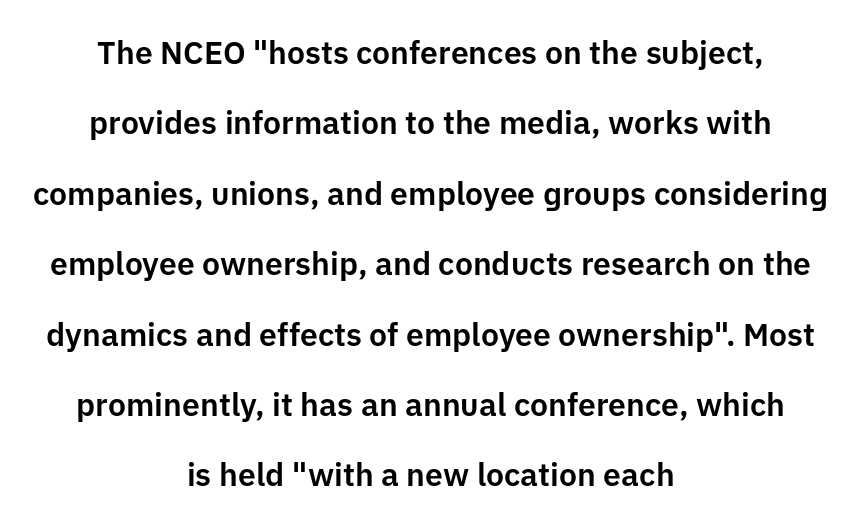
Q: Is the text italic (slanted)? A: No, it is upright.
Q: Is the typeface a serif or a sans-serif typeface? A: Sans-serif.
Q: Is the text underlined? A: No.
Q: How is the paragraph aligned? A: Centered.
Q: Is the spacing between letters normal or unusually wide? A: Normal.
Q: Is the spacing between lines tight, normal or loose? A: Loose.
Q: Width (condensed, normal, or wide)? A: Normal.
Q: Stroke contrast? A: Low.
Q: x-height? A: Medium.
Q: Monospaced? A: No.
